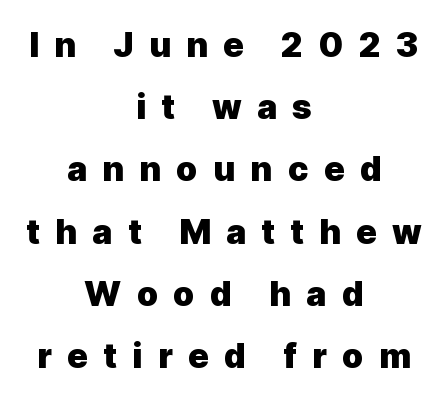
{"serif": "no", "italic": "no", "bold": "yes", "weight": "heavy", "width": "normal", "x_height": "medium", "monospaced": "no", "underline": "no", "align": "center", "line_spacing_ratio": 1.83, "letter_spacing": "wide", "letter_spacing_em": 0.45, "glyph_px": 34}
